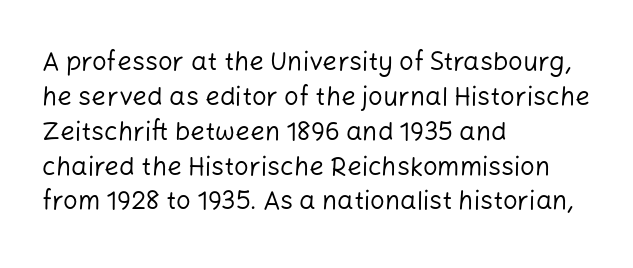
{"italic": "no", "bold": "no", "underline": "no", "align": "left", "line_spacing": "normal", "line_spacing_ratio": 1.34, "letter_spacing": "normal", "letter_spacing_em": 0.0, "glyph_px": 26}
